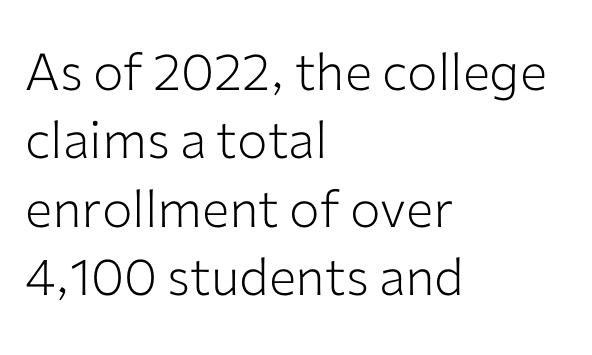
{"serif": "no", "italic": "no", "bold": "no", "weight": "light", "width": "normal", "stroke_contrast": "low", "x_height": "medium", "monospaced": "no", "underline": "no", "align": "left", "line_spacing": "normal", "line_spacing_ratio": 1.34, "letter_spacing": "normal", "letter_spacing_em": 0.0, "glyph_px": 51}
